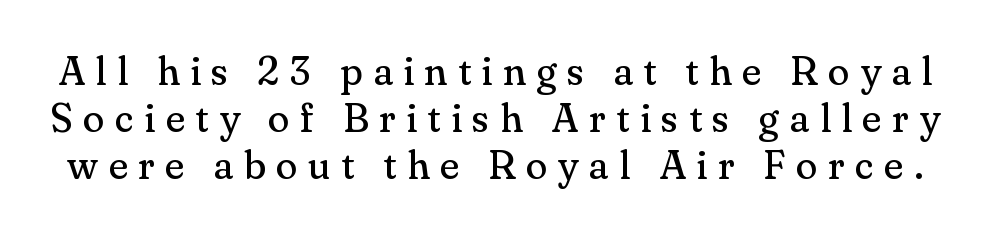
The image shows 40 px regular-weight serif type, upright; set line spacing 1.18x, unusually wide letter spacing (+0.26 em), not underlined; medium stroke contrast and a small x-height.
